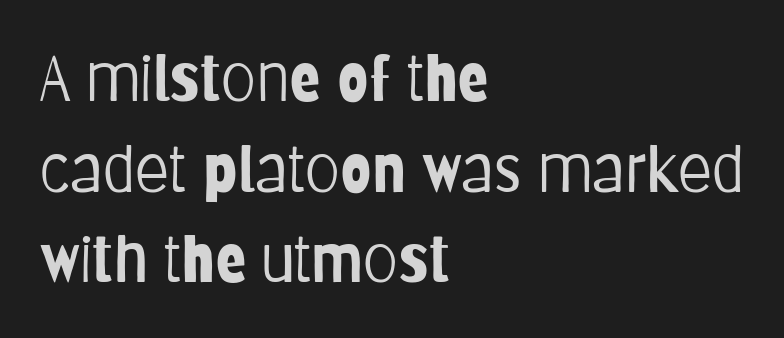
Q: Is the text bold? A: No.
Q: Is the text italic (slanted)? A: No, it is upright.
Q: Is the typeface a serif or a sans-serif typeface? A: Sans-serif.
Q: Is the text underlined? A: No.
Q: How is the paragraph aligned? A: Left-aligned.
Q: Is the spacing between letters normal or unusually wide? A: Normal.
Q: Is the spacing between lines tight, normal or loose? A: Normal.
Q: Width (condensed, normal, or wide)? A: Condensed.
Q: Stroke contrast? A: Low.
Q: x-height? A: Large.
Q: Monospaced? A: No.
